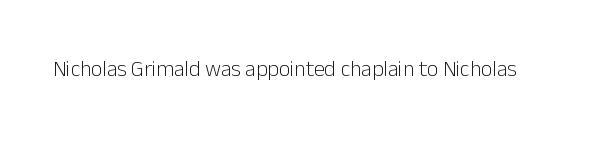
The space directly below the letters is spotless. Quick note: not italic, upright. The line texture is even and compact thanks to regular tracking. These glyphs show unthickened strokes, regular width or finer.
